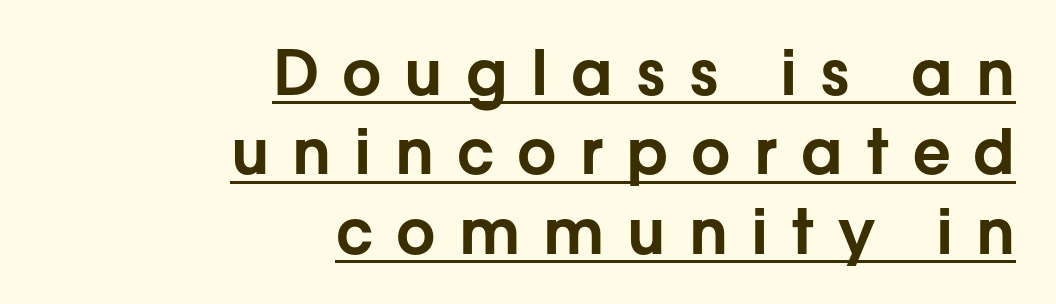
Q: Is the text italic (slanted)? A: No, it is upright.
Q: Is the typeface a serif or a sans-serif typeface? A: Sans-serif.
Q: Is the text underlined? A: Yes.
Q: How is the paragraph aligned? A: Right-aligned.
Q: Is the spacing between letters normal or unusually wide? A: Unusually wide.
Q: Is the spacing between lines tight, normal or loose? A: Normal.
Q: Width (condensed, normal, or wide)? A: Normal.
Q: Stroke contrast? A: Low.
Q: x-height? A: Medium.
Q: Monospaced? A: No.
